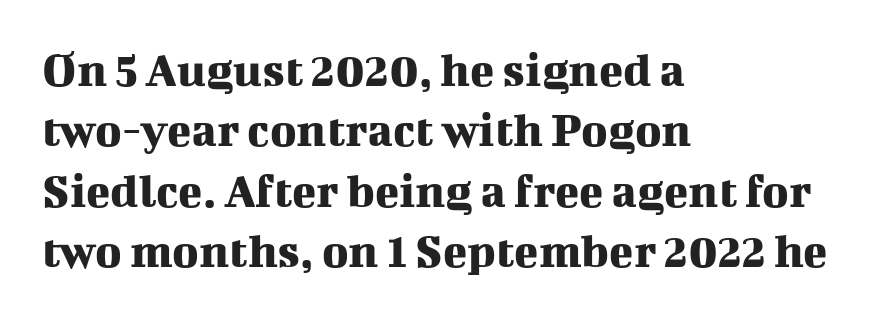
{"serif": "yes", "italic": "no", "width": "normal", "stroke_contrast": "medium", "x_height": "medium", "monospaced": "no", "underline": "no", "align": "left", "line_spacing_ratio": 1.21, "letter_spacing": "normal", "letter_spacing_em": 0.0, "glyph_px": 50}
